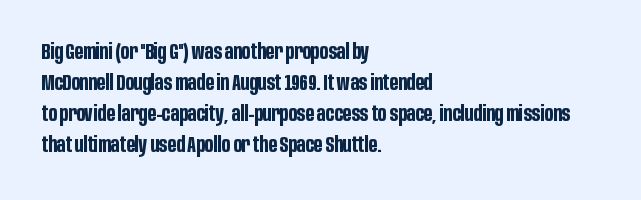
The image shows 22 px bold type, upright; set left-aligned, normal line spacing (1.41x), normal letter spacing, not underlined.
